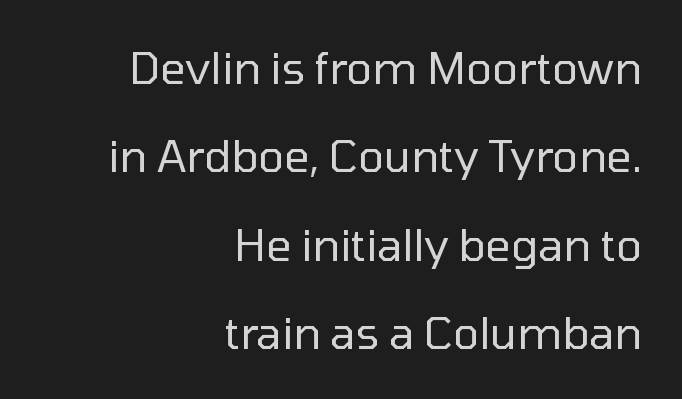
Q: Is the text bold? A: No.
Q: Is the text italic (slanted)? A: No, it is upright.
Q: Is the typeface a serif or a sans-serif typeface? A: Sans-serif.
Q: Is the text underlined? A: No.
Q: How is the paragraph aligned? A: Right-aligned.
Q: Is the spacing between letters normal or unusually wide? A: Normal.
Q: Is the spacing between lines tight, normal or loose? A: Loose.
Q: Width (condensed, normal, or wide)? A: Normal.
Q: Stroke contrast? A: Low.
Q: x-height? A: Medium.
Q: Monospaced? A: No.
